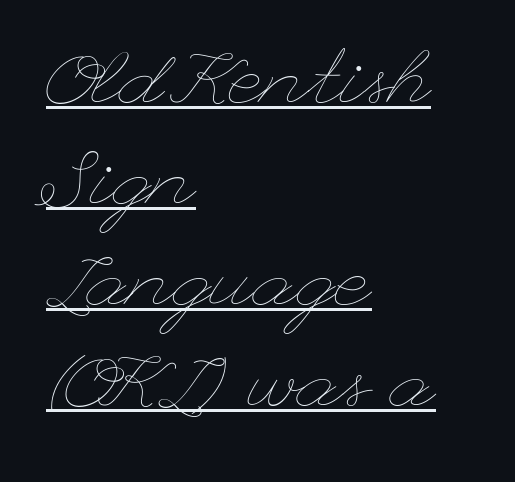
{"bold": "no", "weight": "thin", "width": "wide", "stroke_contrast": "low", "x_height": "small", "underline": "yes", "align": "left", "line_spacing": "normal", "line_spacing_ratio": 1.31, "letter_spacing": "normal", "letter_spacing_em": 0.0, "glyph_px": 77}
